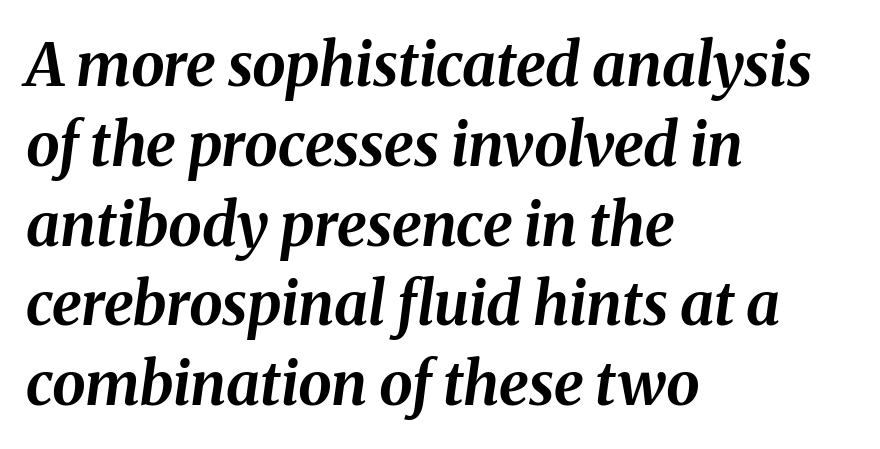
Q: Is the text bold? A: Yes.
Q: Is the text italic (slanted)? A: Yes, it leans right by about 8 degrees.
Q: Is the text underlined? A: No.
Q: How is the paragraph aligned? A: Left-aligned.
Q: Is the spacing between letters normal or unusually wide? A: Normal.
Q: Is the spacing between lines tight, normal or loose? A: Normal.
Q: Width (condensed, normal, or wide)? A: Normal.
Q: Stroke contrast? A: Medium.
Q: x-height? A: Medium.
Q: Monospaced? A: No.
